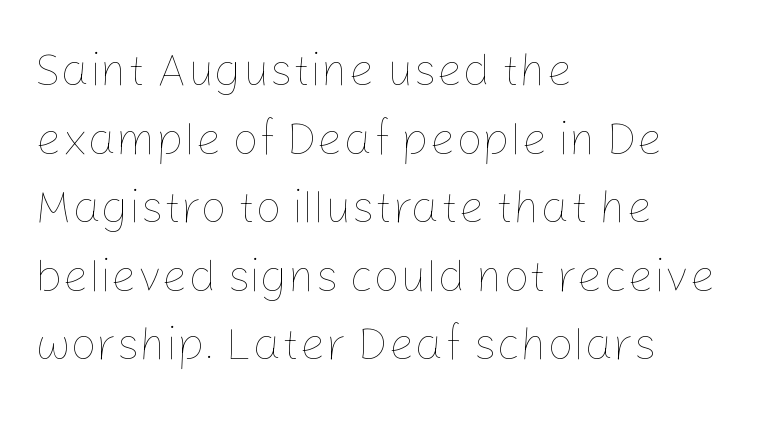
{"italic": "no", "bold": "no", "weight": "thin", "width": "normal", "stroke_contrast": "low", "x_height": "medium", "monospaced": "no", "underline": "no", "align": "left", "line_spacing": "normal", "line_spacing_ratio": 1.49, "letter_spacing": "normal", "letter_spacing_em": 0.0, "glyph_px": 46}
